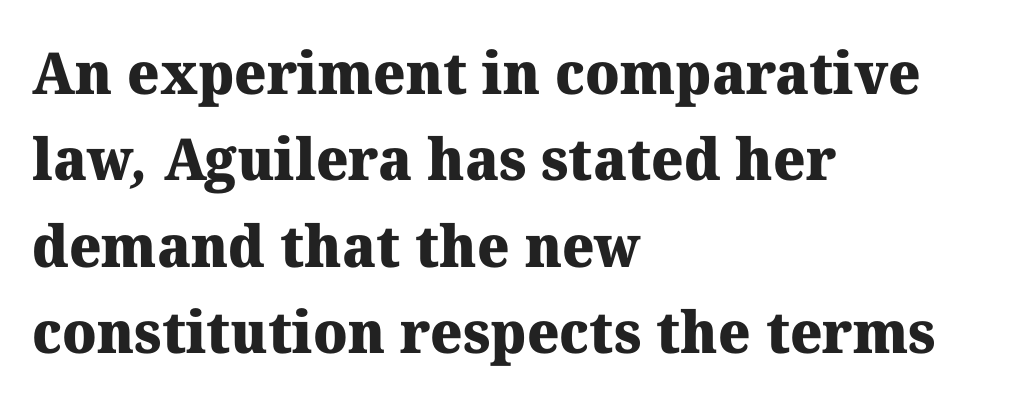
The letterforms sit shoulder to shoulder at normal distance. Vertical spacing — default. If you drew a ruler down the left edge, every line would touch it. Check the space under the baseline: it is left empty.
